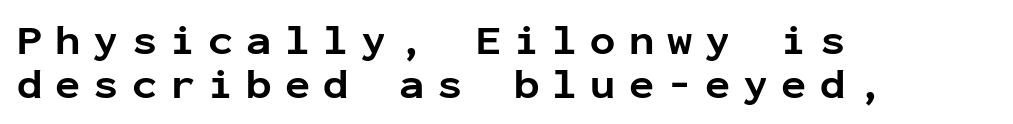
The strip under each line holds only bare page. Thick stems and heavy bowls — unmistakably bold. Students, note that the glyphs here are deliberately spaced far apart. Short and long lines alike share a common starting point at left.
